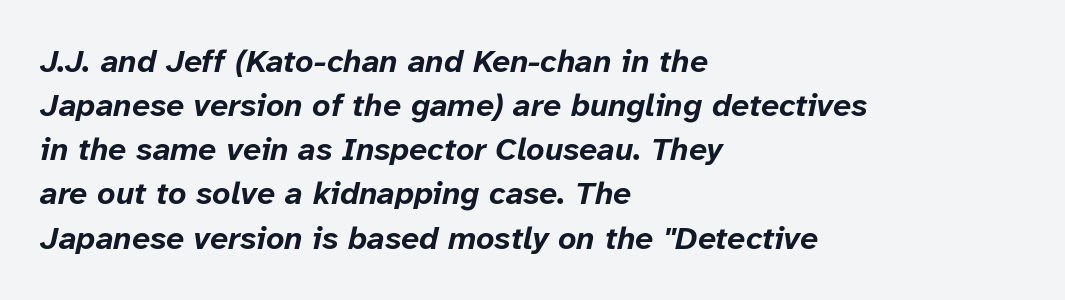
The image shows 32 px bold type, italic (leaning right); set left-aligned, normal line spacing (1.38x), normal letter spacing, not underlined; low stroke contrast and a medium x-height.
